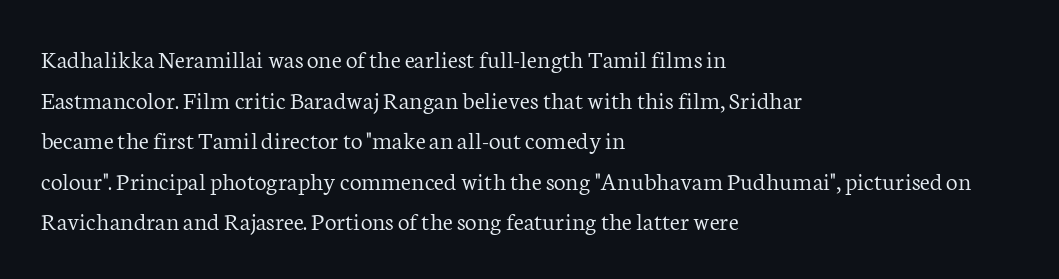
The zone under the glyphs is completely vacant. Letters have the restrained weight of plain body copy at most. Line beginnings align vertically; line endings do not. The gaps between neighbouring characters are ordinary and unremarkable.
